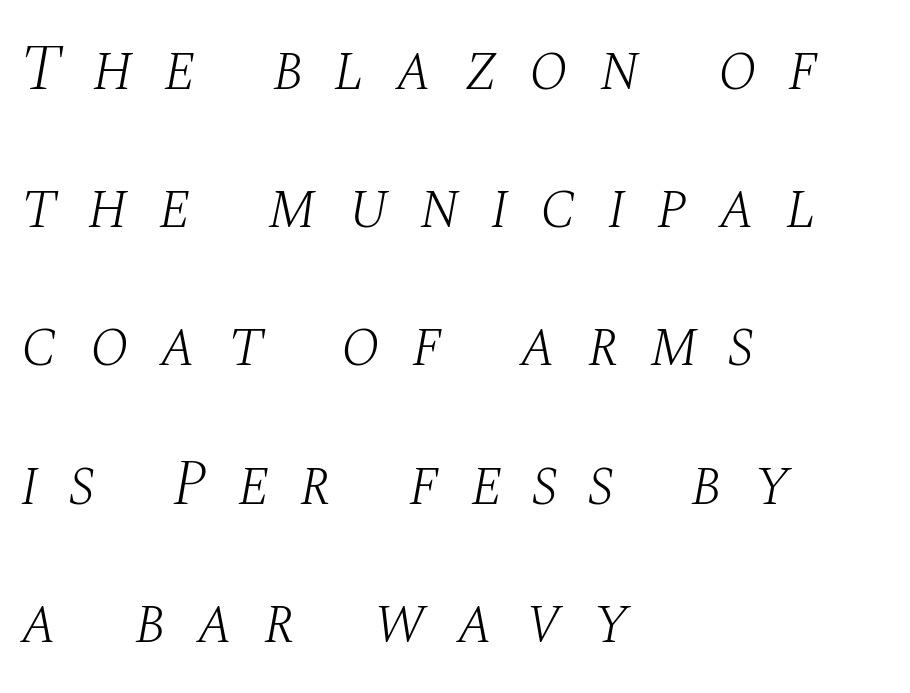
Does the type have serifs? Yes, each stem ends in a small foot. The letters advance in unequal steps, a hallmark of proportional type. Caption: expanded tracking, letters set apart. These glyphs show unthickened strokes, regular width or finer. Each row of text sits above clean, open space. These lines stack with their left ends in a neat column.
